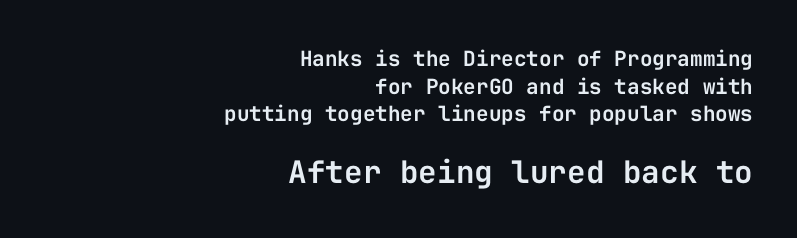
Q: Is the text italic (slanted)? A: No, it is upright.
Q: Is the typeface a serif or a sans-serif typeface? A: Sans-serif.
Q: Is the text underlined? A: No.
Q: How is the paragraph aligned? A: Right-aligned.
Q: Is the spacing between letters normal or unusually wide? A: Normal.
Q: Is the spacing between lines tight, normal or loose? A: Normal.
Q: Which block of text is set in a larger size, the first (top) or the second (bottom)? A: The second (bottom) one.
Q: Width (condensed, normal, or wide)? A: Normal.
Q: Stroke contrast? A: Low.
Q: x-height? A: Medium.
Q: Monospaced? A: Yes.
